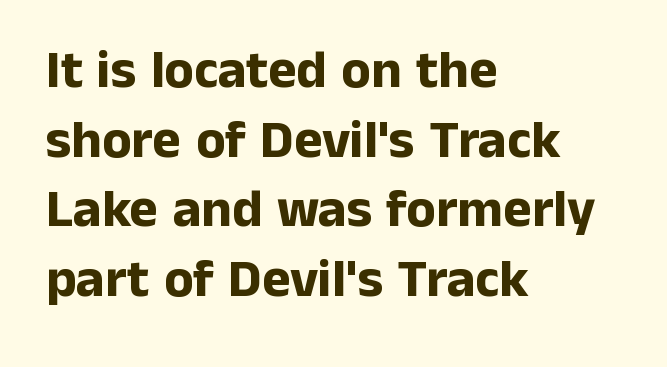
{"serif": "no", "italic": "no", "bold": "yes", "weight": "bold", "width": "normal", "stroke_contrast": "low", "x_height": "medium", "monospaced": "no", "underline": "no", "align": "left", "line_spacing": "normal", "line_spacing_ratio": 1.29, "letter_spacing": "normal", "letter_spacing_em": 0.0, "glyph_px": 54}
